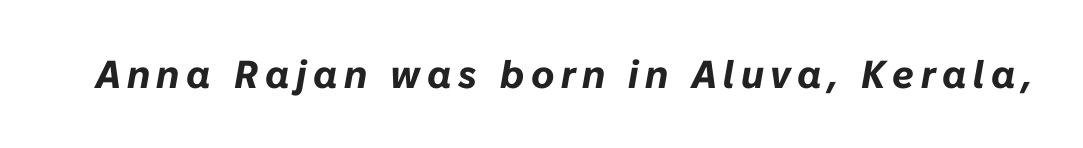
The face used here has the dense, thick strokes of a bold. The space directly below the letters is spotless. Think of a printed novel: that variable character pitch is what you see here. There's an unmistakable incline to the writing here.
